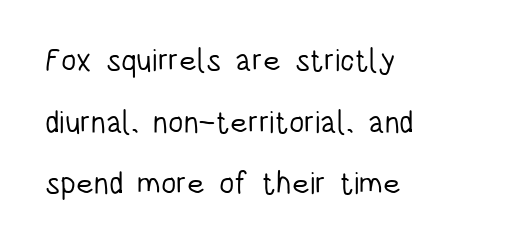
The image shows 31 px light, condensed sans-serif type, upright; set left-aligned, loose line spacing (1.99x), normal letter spacing, not underlined; low stroke contrast and a large x-height.
